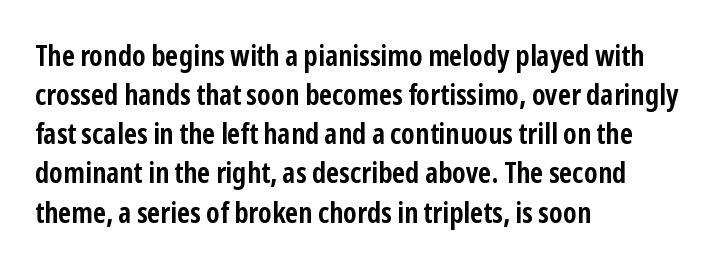
Is there any slant? The stems are plumb. Tracking here is standard; glyphs follow each other at the usual distance. The space beneath each line is pristine and unruled. This rendering uses left alignment, leaving the right contour irregular.
